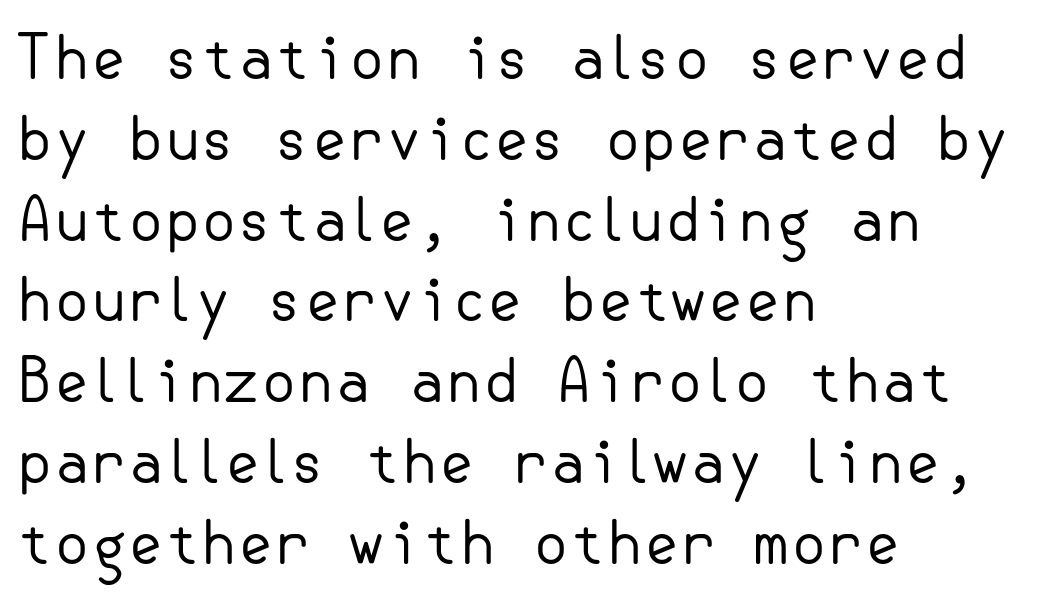
Q: Is the text bold? A: No.
Q: Is the text italic (slanted)? A: No, it is upright.
Q: Is the typeface a serif or a sans-serif typeface? A: Sans-serif.
Q: Is the text underlined? A: No.
Q: How is the paragraph aligned? A: Left-aligned.
Q: Is the spacing between letters normal or unusually wide? A: Normal.
Q: Is the spacing between lines tight, normal or loose? A: Normal.
Q: Width (condensed, normal, or wide)? A: Normal.
Q: Stroke contrast? A: Low.
Q: x-height? A: Small.
